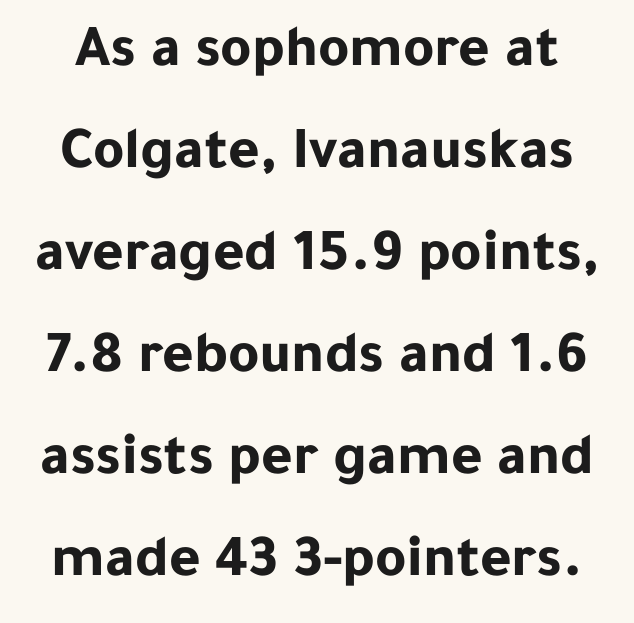
{"serif": "no", "italic": "no", "bold": "yes", "weight": "bold", "width": "normal", "stroke_contrast": "low", "x_height": "medium", "monospaced": "no", "underline": "no", "line_spacing": "normal", "line_spacing_ratio": 1.7, "letter_spacing": "normal", "letter_spacing_em": 0.0, "glyph_px": 60}
